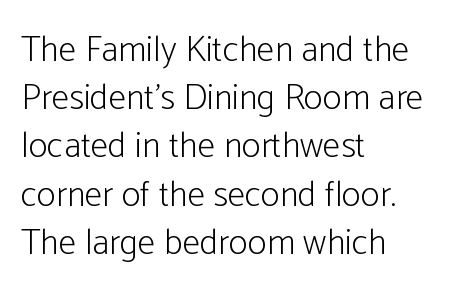
Q: Is the text bold? A: No.
Q: Is the text italic (slanted)? A: No, it is upright.
Q: Is the typeface a serif or a sans-serif typeface? A: Sans-serif.
Q: Is the text underlined? A: No.
Q: How is the paragraph aligned? A: Left-aligned.
Q: Is the spacing between letters normal or unusually wide? A: Normal.
Q: Is the spacing between lines tight, normal or loose? A: Normal.
Q: Width (condensed, normal, or wide)? A: Condensed.
Q: Stroke contrast? A: Low.
Q: x-height? A: Medium.
Q: Monospaced? A: No.
